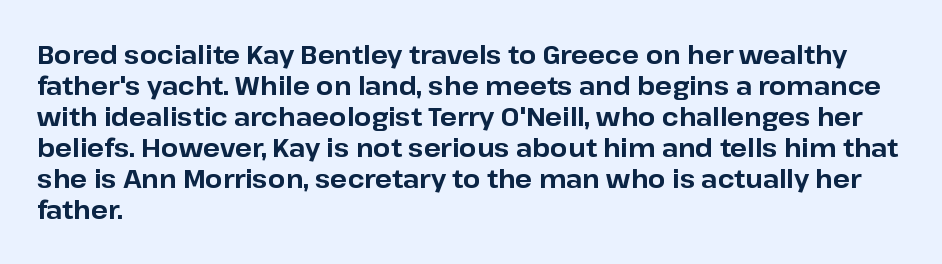
{"italic": "no", "bold": "yes", "underline": "no", "align": "left", "line_spacing_ratio": 1.24, "letter_spacing": "normal", "letter_spacing_em": 0.0, "glyph_px": 25}
